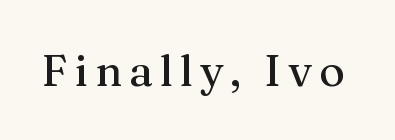
The string is rendered with underlining switched off. Italic? Not at all — the glyphs are vertical. Varying glyph widths throughout — classic text-font behaviour. The rendering shows small feet on the letterforms — a serif design.
